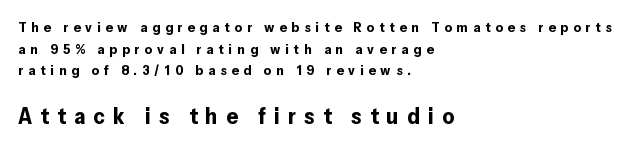
{"italic": "no", "bold": "yes", "underline": "no", "align": "left", "line_spacing": "normal", "line_spacing_ratio": 1.55, "letter_spacing": "wide", "letter_spacing_em": 0.36, "larger_block": "second", "size_ratio": 1.64, "glyph_px": 23}
